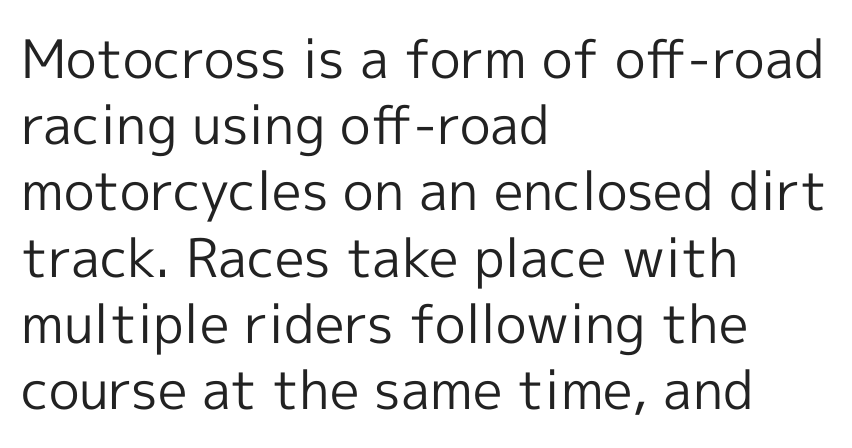
Tall strokes in this sample are plumb rather than angled. The passage shown is not bold in any degree. Character widths vary here, with narrow letters taking less room than wide ones. The designer went with a sans here, leaving each stem footless. If you drew a ruler down the left edge, every line would touch it.
